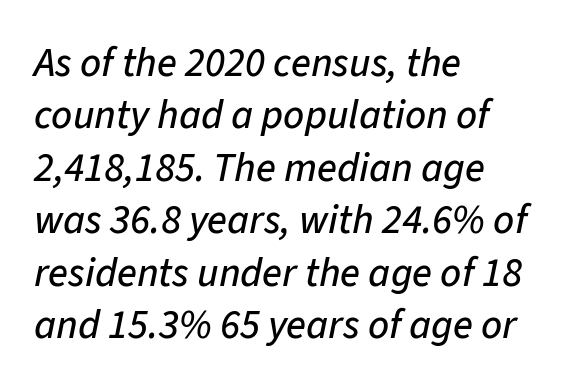
Q: Is the text italic (slanted)? A: Yes, it leans right by about 11 degrees.
Q: Is the text underlined? A: No.
Q: How is the paragraph aligned? A: Left-aligned.
Q: Is the spacing between letters normal or unusually wide? A: Normal.
Q: Is the spacing between lines tight, normal or loose? A: Normal.
Q: Width (condensed, normal, or wide)? A: Normal.
Q: Stroke contrast? A: Low.
Q: x-height? A: Medium.
Q: Monospaced? A: No.
